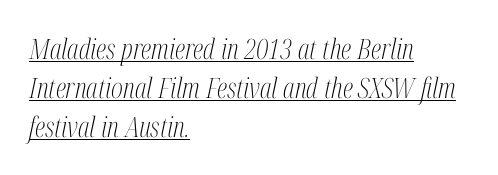
The image shows 28 px light, condensed serif type, italic (leaning right); set left-aligned, normal line spacing (1.39x), normal letter spacing, underlined; medium stroke contrast and a medium x-height.
